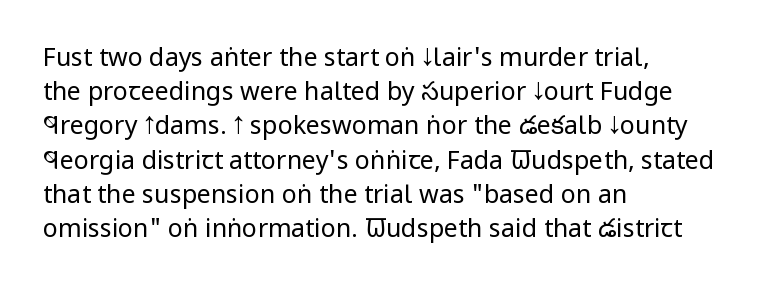
The image shows 25 px text type, upright; set left-aligned, normal line spacing (1.37x), normal letter spacing, not underlined.
